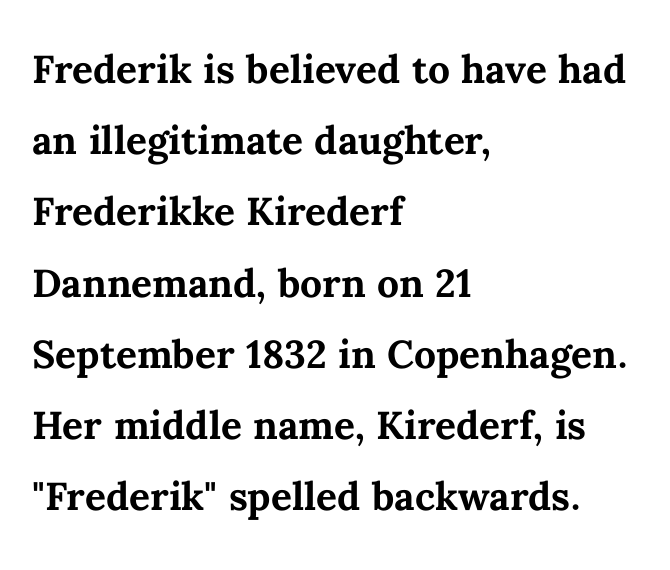
{"italic": "no", "bold": "yes", "weight": "semibold", "width": "normal", "stroke_contrast": "medium", "x_height": "medium", "monospaced": "no", "underline": "no", "align": "left", "line_spacing": "normal", "line_spacing_ratio": 1.37, "letter_spacing": "normal", "letter_spacing_em": 0.0, "glyph_px": 52}
